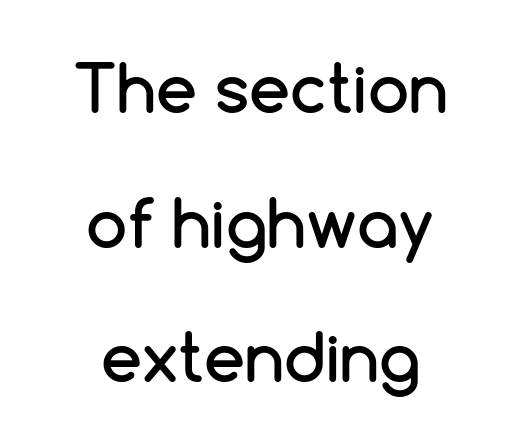
The image shows 66 px sans-serif type, upright; set centered, loose line spacing (2.04x), normal letter spacing, not underlined; low stroke contrast and a medium x-height.
